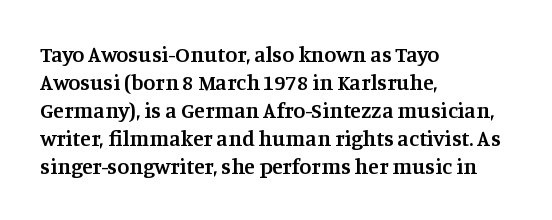
Regular leading. Is there any slant? The stems are plumb. You could call the tracking neutral — neither tight nor loose. A bare baseline throughout the passage.
